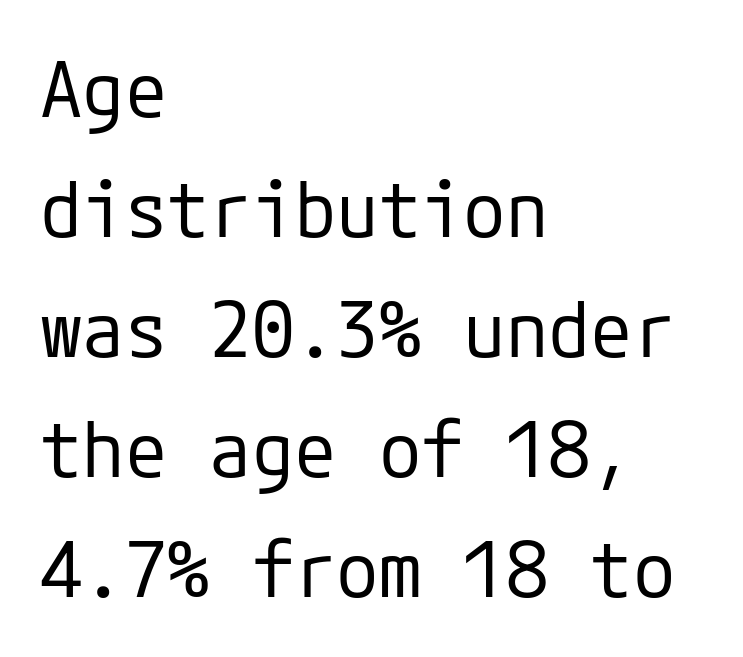
The image shows 77 px regular-weight sans-serif type, upright; set left-aligned, normal line spacing (1.56x), normal letter spacing, not underlined; low stroke contrast and a medium x-height.
